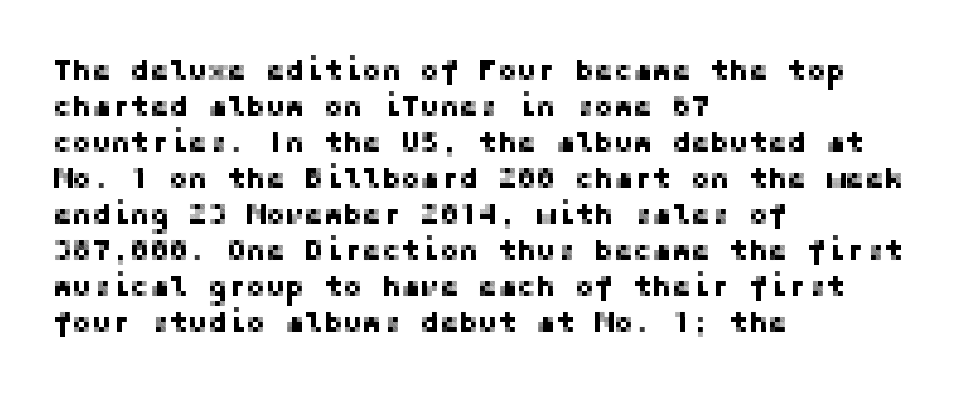
Q: Is the text italic (slanted)? A: No, it is upright.
Q: Is the typeface a serif or a sans-serif typeface? A: Sans-serif.
Q: Is the text underlined? A: No.
Q: How is the paragraph aligned? A: Left-aligned.
Q: Is the spacing between letters normal or unusually wide? A: Normal.
Q: Width (condensed, normal, or wide)? A: Normal.
Q: Stroke contrast? A: Low.
Q: x-height? A: Medium.
